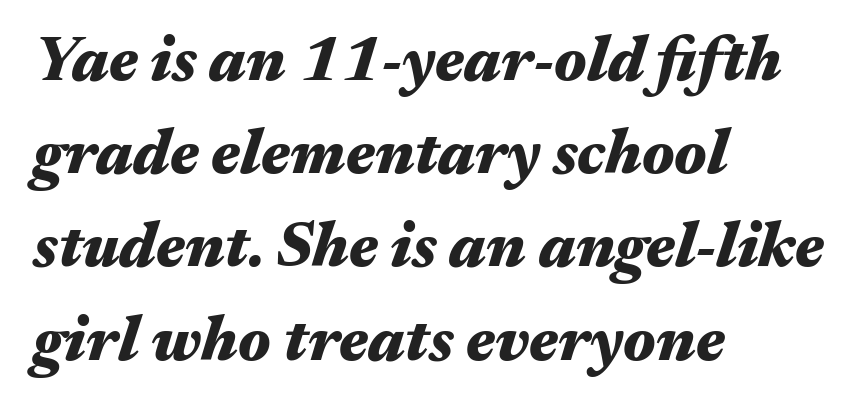
{"italic": "yes", "lean": "right", "slant_degrees": 17, "bold": "yes", "weight": "heavy", "width": "wide", "stroke_contrast": "medium", "x_height": "medium", "monospaced": "no", "underline": "no", "align": "left", "line_spacing": "normal", "line_spacing_ratio": 1.48, "letter_spacing": "normal", "letter_spacing_em": 0.0, "glyph_px": 63}
